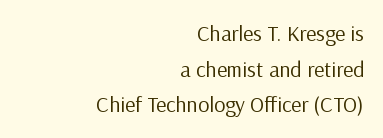
Q: Is the text bold? A: No.
Q: Is the text italic (slanted)? A: No, it is upright.
Q: Is the text underlined? A: No.
Q: How is the paragraph aligned? A: Right-aligned.
Q: Is the spacing between letters normal or unusually wide? A: Normal.
Q: Is the spacing between lines tight, normal or loose? A: Normal.
